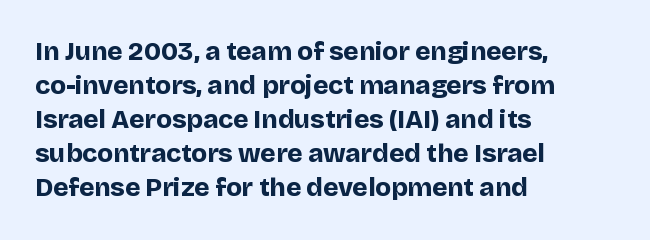
Typeset ragged right — the left edge is the straight one. Words float on clear page, feet unadorned. Vertically, the passage feels balanced, rows spaced as you'd expect. This sample uses plain, unmodified letter spacing. Summary of weight: heavy, a full bold. Characters remain perfectly vertical along every line.
